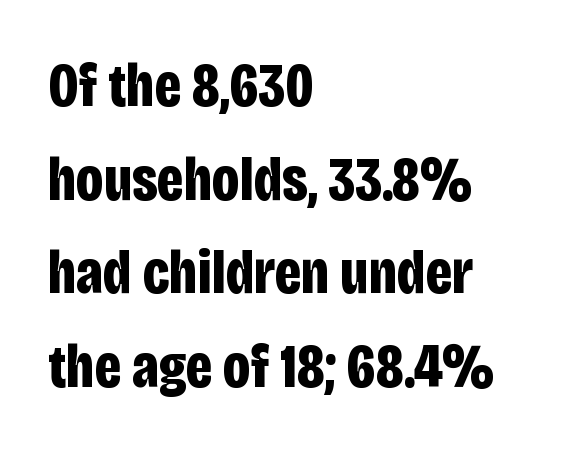
Check the space under the baseline: it is left empty. The typesetter chose a ragged-right arrangement here. The type family on display is of the sans-serif kind. If you drew a line through each stem, it would be perfectly vertical. The designer left line spacing at the default.
